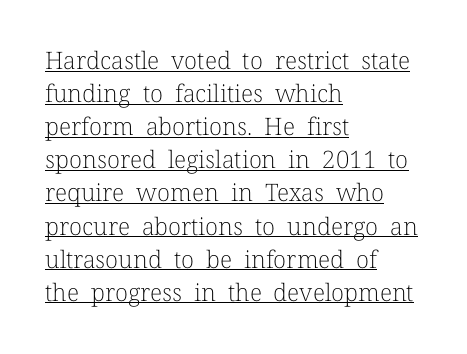
{"italic": "no", "bold": "no", "underline": "yes", "align": "left", "line_spacing": "normal", "line_spacing_ratio": 1.38, "letter_spacing": "normal", "letter_spacing_em": 0.0, "glyph_px": 24}
